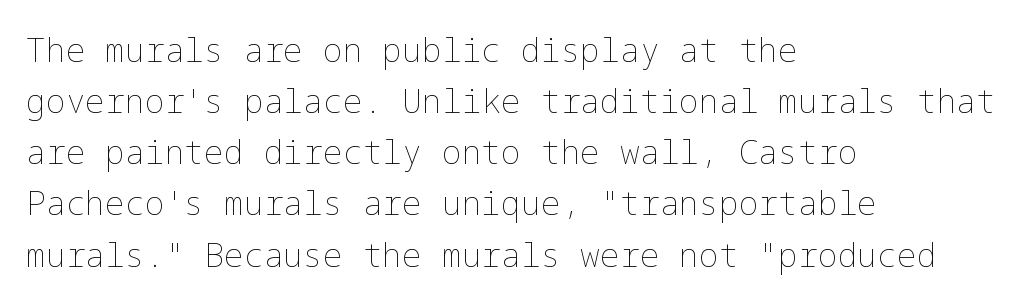
Vertical stems look standard width or narrower in stroke. If you measured baseline to baseline, you'd find a middling distance. Where is the straight margin? On the left. The passage shown has conventional tracking throughout. Just letters on the line, the space beneath them empty. The font's upright variant was chosen for this text.
